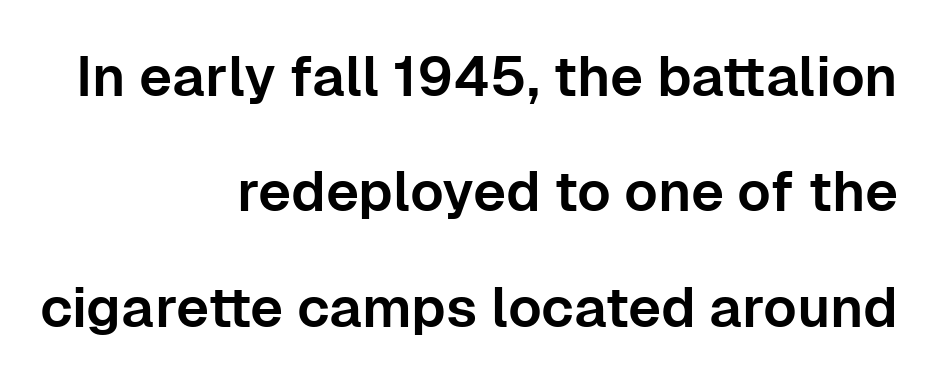
The image shows 56 px sans-serif type, upright; set right-aligned, loose line spacing (2.06x), normal letter spacing, not underlined; low stroke contrast and a medium x-height.
